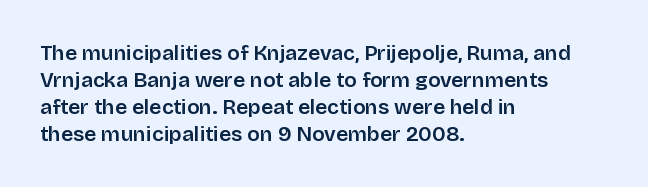
{"italic": "no", "underline": "no", "align": "left", "line_spacing": "normal", "line_spacing_ratio": 1.28, "letter_spacing": "normal", "letter_spacing_em": 0.0, "glyph_px": 21}
